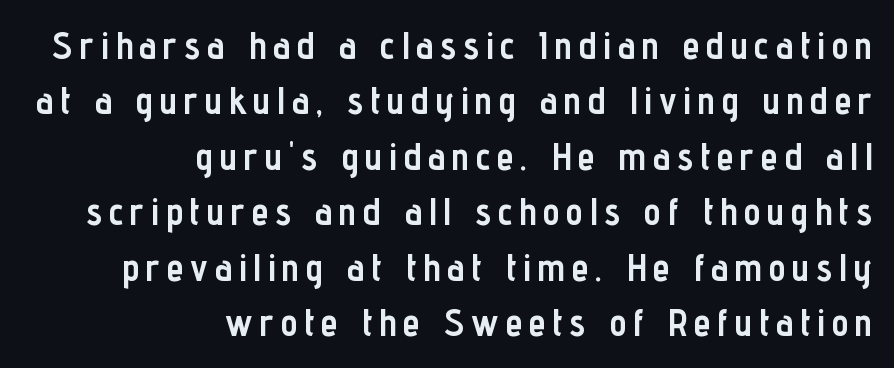
Q: Is the text bold? A: Yes.
Q: Is the text italic (slanted)? A: No, it is upright.
Q: Is the typeface a serif or a sans-serif typeface? A: Sans-serif.
Q: Is the text underlined? A: No.
Q: How is the paragraph aligned? A: Right-aligned.
Q: Is the spacing between lines tight, normal or loose? A: Normal.
Q: Width (condensed, normal, or wide)? A: Condensed.
Q: Stroke contrast? A: Low.
Q: x-height? A: Medium.
Q: Monospaced? A: No.
